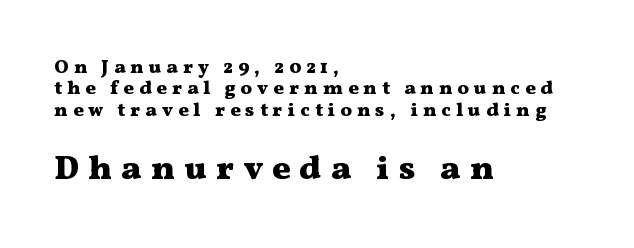
The image shows 34 px heavy, wide serif type, upright; set left-aligned, tight line spacing (1.13x), unusually wide letter spacing (+0.27 em), not underlined; the second (bottom) block is 1.79x larger; medium stroke contrast and a medium x-height.
